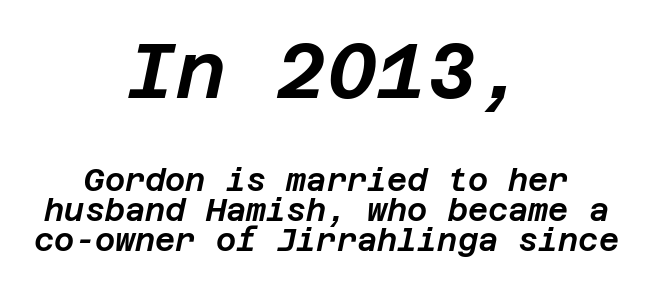
{"italic": "yes", "lean": "right", "slant_degrees": 12, "width": "normal", "stroke_contrast": "low", "x_height": "large", "underline": "no", "align": "center", "line_spacing": "tight", "line_spacing_ratio": 0.97, "letter_spacing": "normal", "letter_spacing_em": 0.0, "larger_block": "first", "size_ratio": 2.48, "glyph_px": 77}
